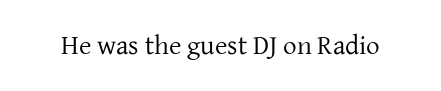
{"italic": "no", "bold": "no", "underline": "no", "letter_spacing": "normal", "letter_spacing_em": 0.0, "glyph_px": 27}
